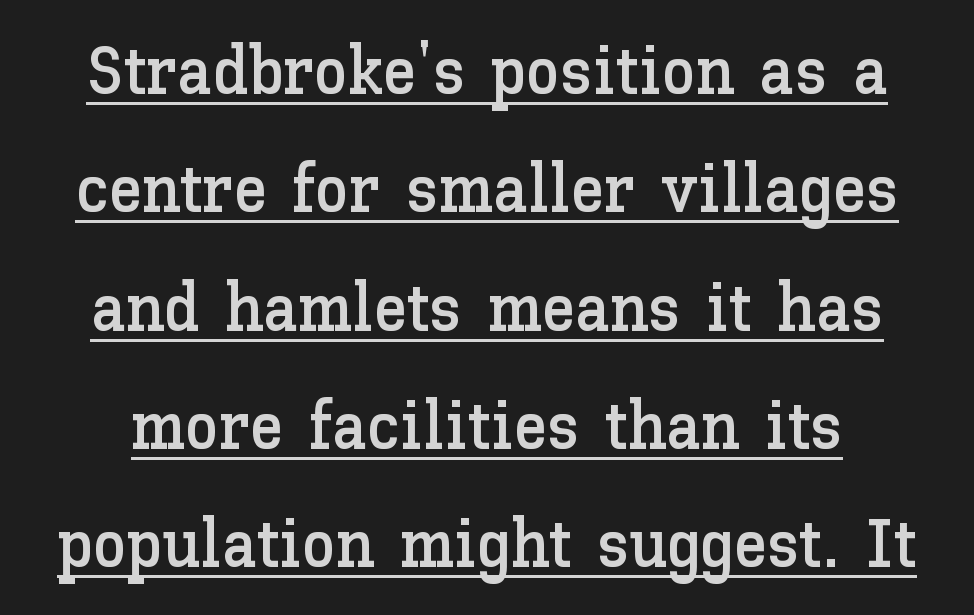
{"italic": "no", "width": "normal", "stroke_contrast": "low", "x_height": "medium", "monospaced": "no", "underline": "yes", "line_spacing_ratio": 1.74, "letter_spacing": "normal", "letter_spacing_em": 0.0, "glyph_px": 68}
